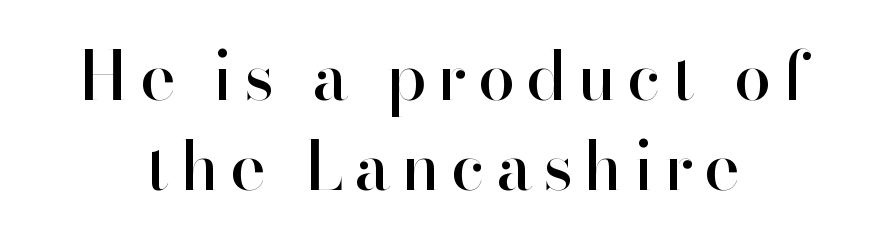
A typesetter would call this proportional, since set widths differ per character. Nothing sits at the stroke ends, so this counts as sans-serif. Posture: straight, roman, zero tilt. Just letters on the line, the space beneath them empty. Line starts and ends both wander, symmetrically. Vertically, the passage feels balanced, rows spaced as you'd expect.
